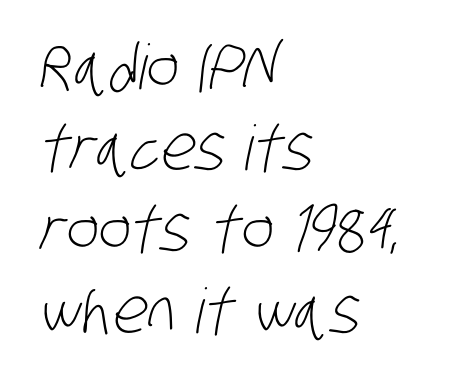
{"serif": "no", "bold": "no", "weight": "light", "width": "condensed", "stroke_contrast": "low", "x_height": "large", "monospaced": "no", "underline": "no", "align": "left", "line_spacing": "normal", "line_spacing_ratio": 1.31, "letter_spacing": "normal", "letter_spacing_em": 0.0, "glyph_px": 62}
